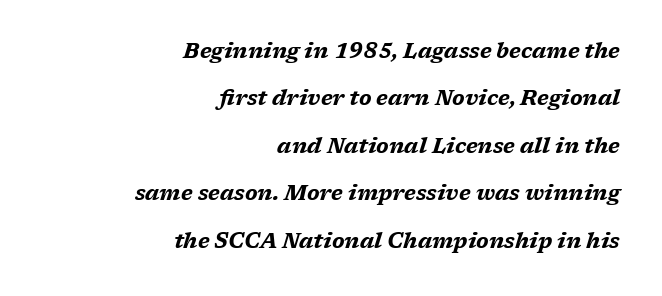
Q: Is the text bold? A: Yes.
Q: Is the text italic (slanted)? A: Yes, it leans right by about 17 degrees.
Q: Is the text underlined? A: No.
Q: How is the paragraph aligned? A: Right-aligned.
Q: Is the spacing between letters normal or unusually wide? A: Normal.
Q: Is the spacing between lines tight, normal or loose? A: Loose.
